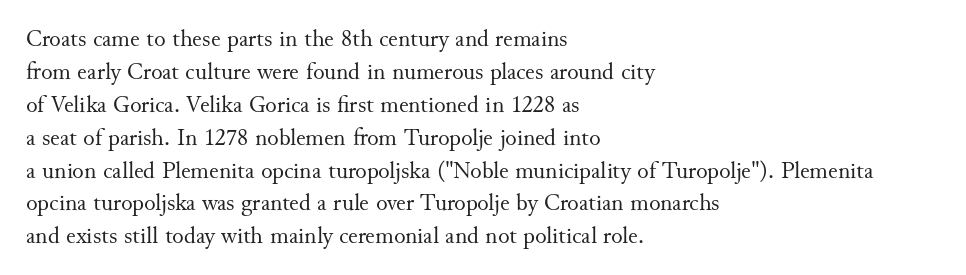
Q: Is the text bold? A: No.
Q: Is the text italic (slanted)? A: No, it is upright.
Q: Is the text underlined? A: No.
Q: How is the paragraph aligned? A: Left-aligned.
Q: Is the spacing between letters normal or unusually wide? A: Normal.
Q: Is the spacing between lines tight, normal or loose? A: Normal.
